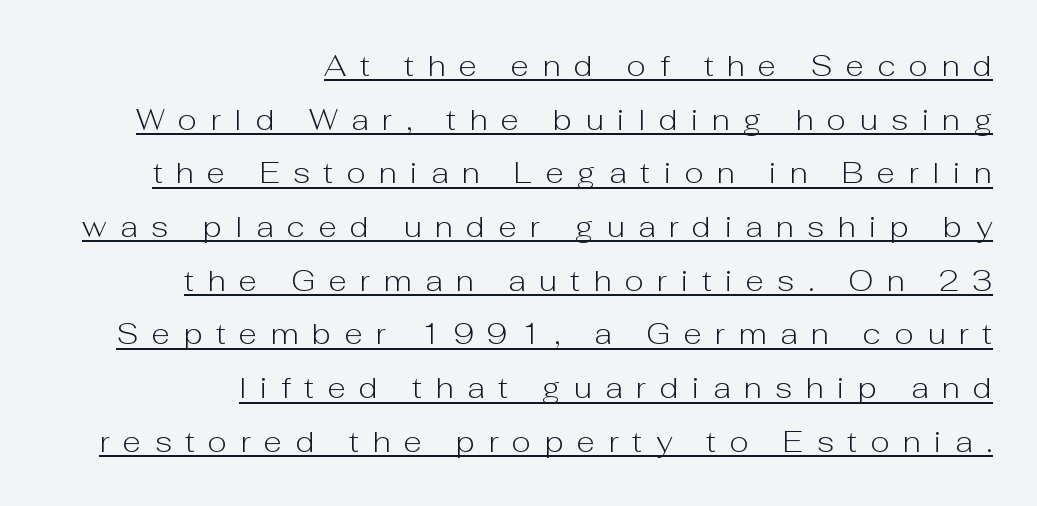
{"serif": "no", "italic": "no", "bold": "no", "weight": "light", "width": "normal", "stroke_contrast": "low", "x_height": "medium", "monospaced": "no", "underline": "yes", "align": "right", "line_spacing_ratio": 1.79, "letter_spacing": "wide", "letter_spacing_em": 0.45, "glyph_px": 30}
